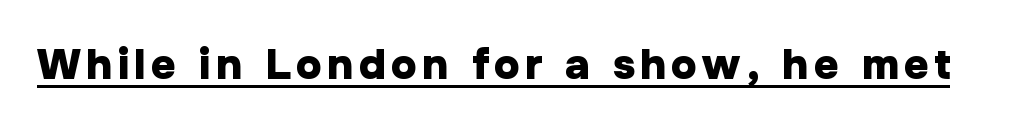
{"serif": "no", "italic": "no", "bold": "yes", "weight": "heavy", "width": "normal", "stroke_contrast": "low", "x_height": "medium", "monospaced": "no", "underline": "yes", "glyph_px": 43}
